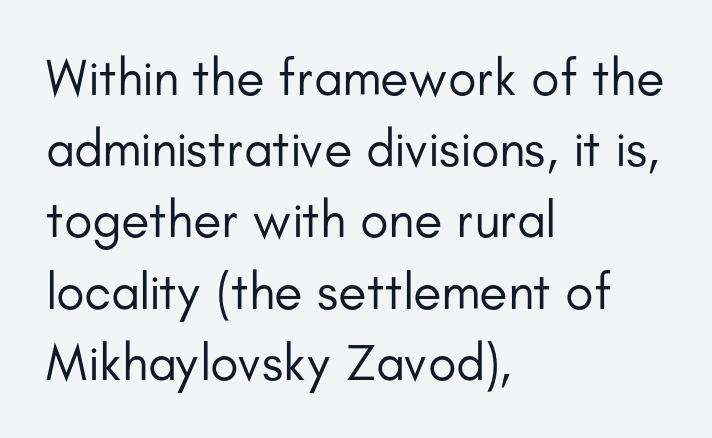
The image shows 52 px regular-weight sans-serif type, upright; set left-aligned, normal line spacing (1.37x), normal letter spacing, not underlined; low stroke contrast and a small x-height.
